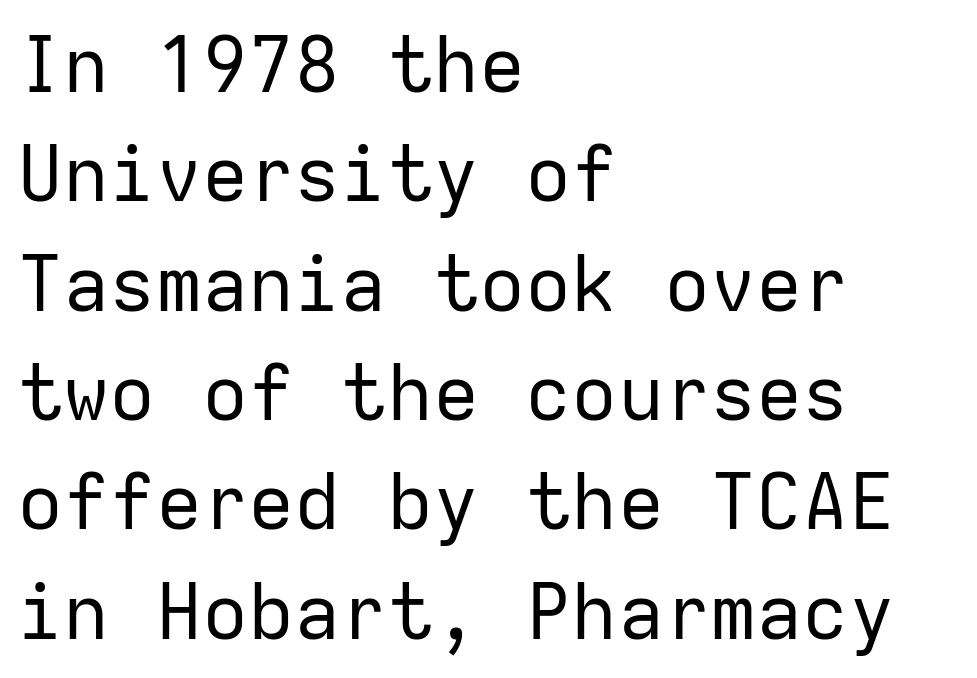
{"serif": "no", "italic": "no", "bold": "no", "weight": "regular", "width": "normal", "stroke_contrast": "low", "x_height": "medium", "monospaced": "yes", "underline": "no", "align": "left", "line_spacing": "normal", "line_spacing_ratio": 1.42, "letter_spacing": "normal", "letter_spacing_em": 0.0, "glyph_px": 77}
